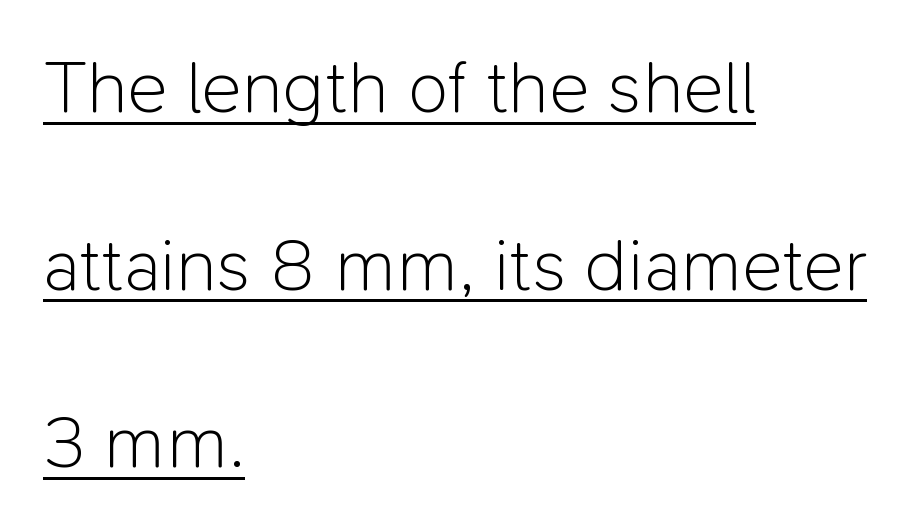
{"serif": "no", "italic": "no", "bold": "no", "weight": "light", "width": "normal", "stroke_contrast": "low", "x_height": "medium", "monospaced": "no", "underline": "yes", "align": "left", "line_spacing": "loose", "line_spacing_ratio": 2.37, "letter_spacing": "normal", "letter_spacing_em": 0.0, "glyph_px": 75}
